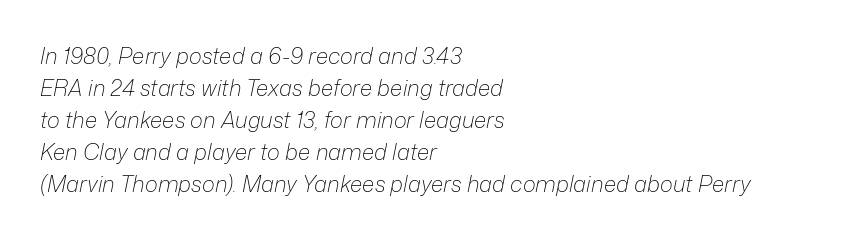
No extra ink here — the face is not bold. Nobody touched the tracking dial on this one. A normal amount of white space separates one row of letters from the next. The paragraph shown leans on its left margin. Lines of text with bare space underneath. In terms of posture, this sample is oblique.
